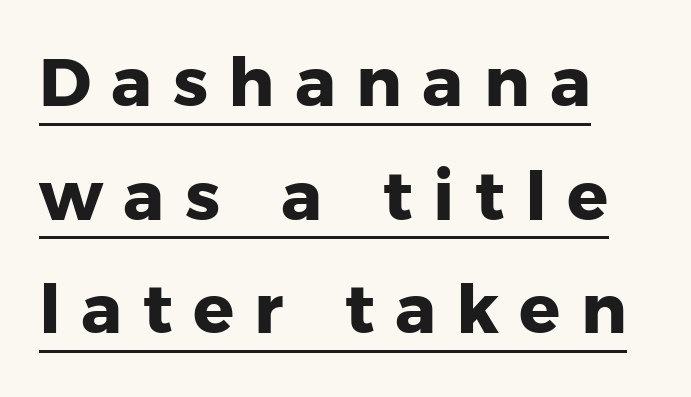
The image shows 68 px heavy sans-serif type, upright; set left-aligned, normal line spacing (1.67x), unusually wide letter spacing (+0.3 em), underlined; low stroke contrast and a medium x-height.
